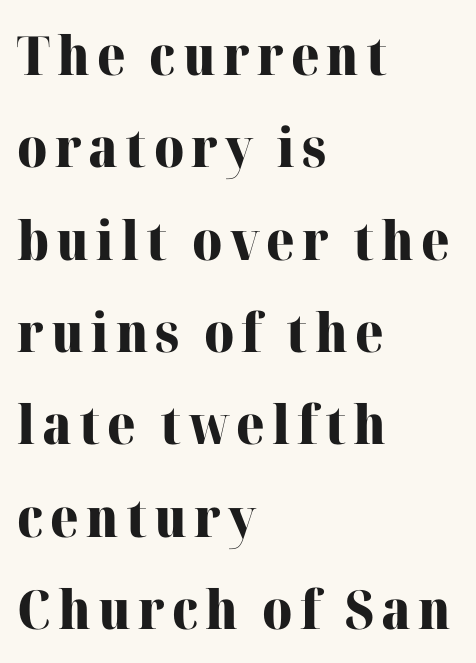
The image shows 54 px heavy serif type, upright; set left-aligned, line spacing 1.71x, not underlined; high stroke contrast and a medium x-height.
